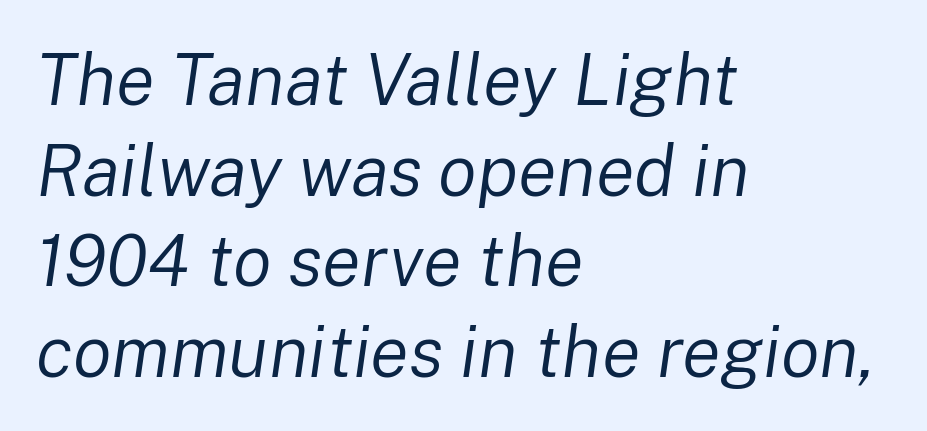
The image shows 72 px regular-weight type, italic (leaning right); set left-aligned, normal line spacing (1.26x), normal letter spacing, not underlined; low stroke contrast and a medium x-height.
